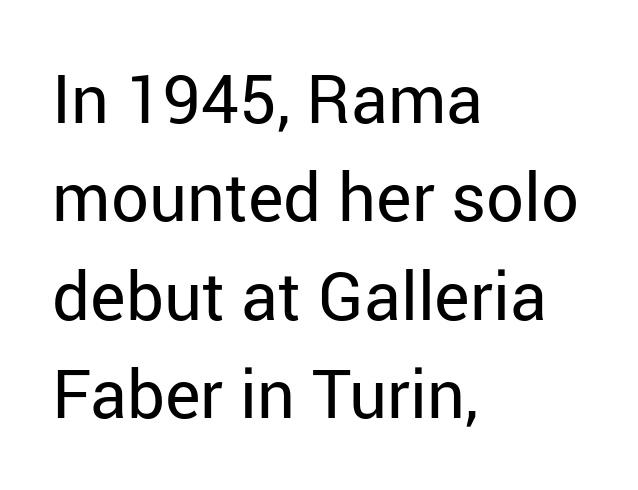
Are there feet on the stems? There aren't — it's a sans. It's the straight-up-and-down kind of type. The typeface has the unassuming heft of standard copy or less. Each letter keeps its own natural width here, so spacing adapts to shape. Observe the ordinary spacing: letters are neighbours, not strangers.
